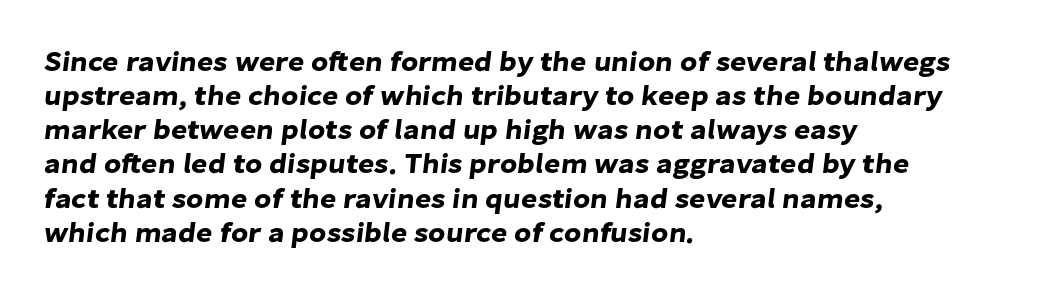
{"serif": "no", "width": "normal", "stroke_contrast": "low", "x_height": "medium", "monospaced": "no", "underline": "no", "align": "left", "line_spacing_ratio": 1.22, "letter_spacing": "normal", "letter_spacing_em": 0.0, "glyph_px": 28}
